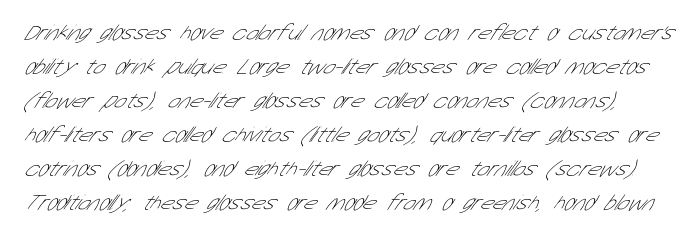
Q: Is the text bold? A: No.
Q: Is the text underlined? A: No.
Q: Is the spacing between letters normal or unusually wide? A: Normal.
Q: Is the spacing between lines tight, normal or loose? A: Normal.
